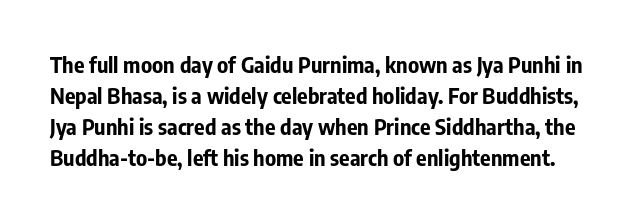
The lines sit at an ordinary, default distance from one another. The type sits square on the baseline with zero lean. Tracking here is standard; glyphs follow each other at the usual distance. The gap between lines stays unmarked. The letters are bold, with thick, heavy strokes.
